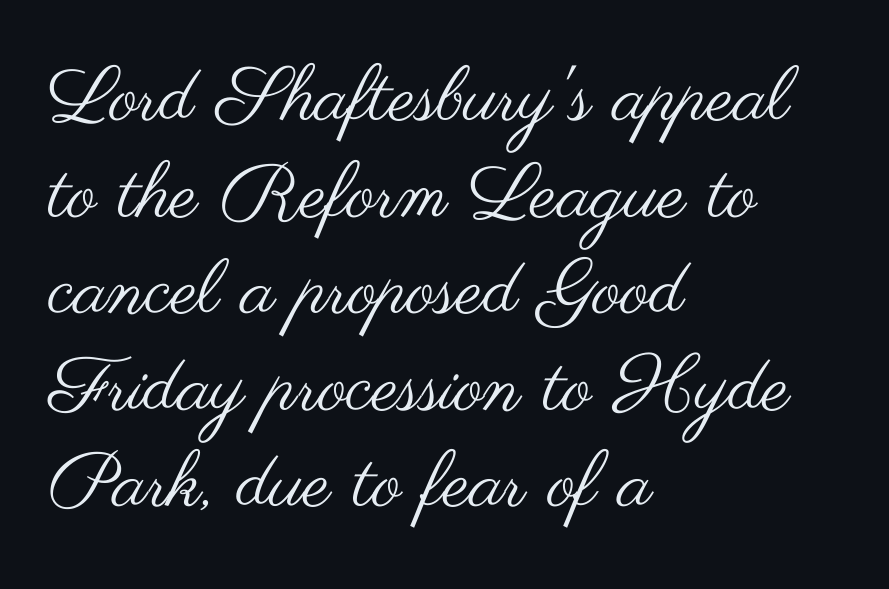
{"serif": "no", "bold": "no", "weight": "regular", "width": "wide", "stroke_contrast": "medium", "x_height": "small", "monospaced": "no", "underline": "no", "align": "left", "line_spacing": "normal", "line_spacing_ratio": 1.27, "letter_spacing": "normal", "letter_spacing_em": 0.0, "glyph_px": 76}
